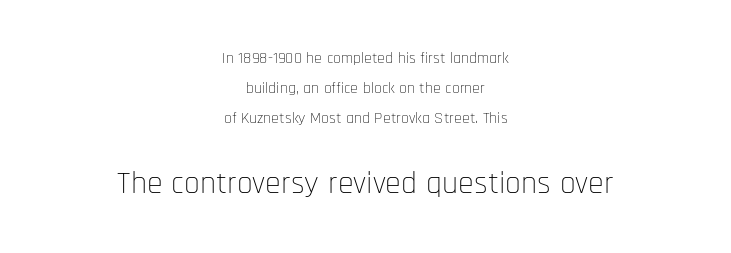
{"serif": "no", "italic": "no", "bold": "no", "weight": "thin", "width": "condensed", "stroke_contrast": "low", "x_height": "large", "monospaced": "no", "underline": "no", "align": "center", "line_spacing_ratio": 1.86, "letter_spacing": "normal", "letter_spacing_em": 0.0, "larger_block": "second", "size_ratio": 2.0, "glyph_px": 32}
